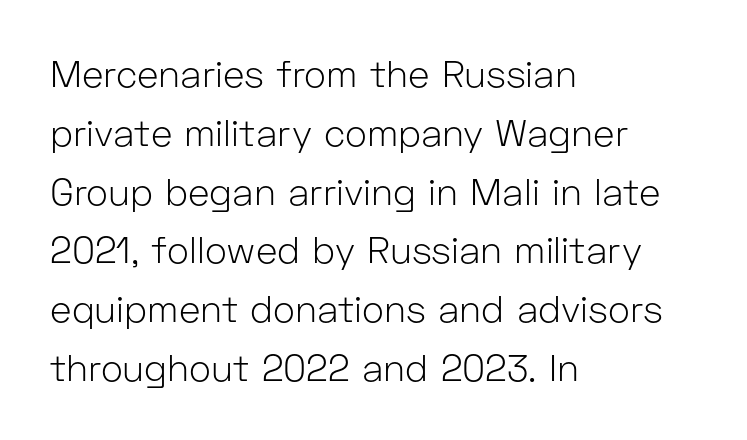
The image shows 37 px light sans-serif type, upright; set left-aligned, normal line spacing (1.59x), normal letter spacing, not underlined; low stroke contrast and a medium x-height.
